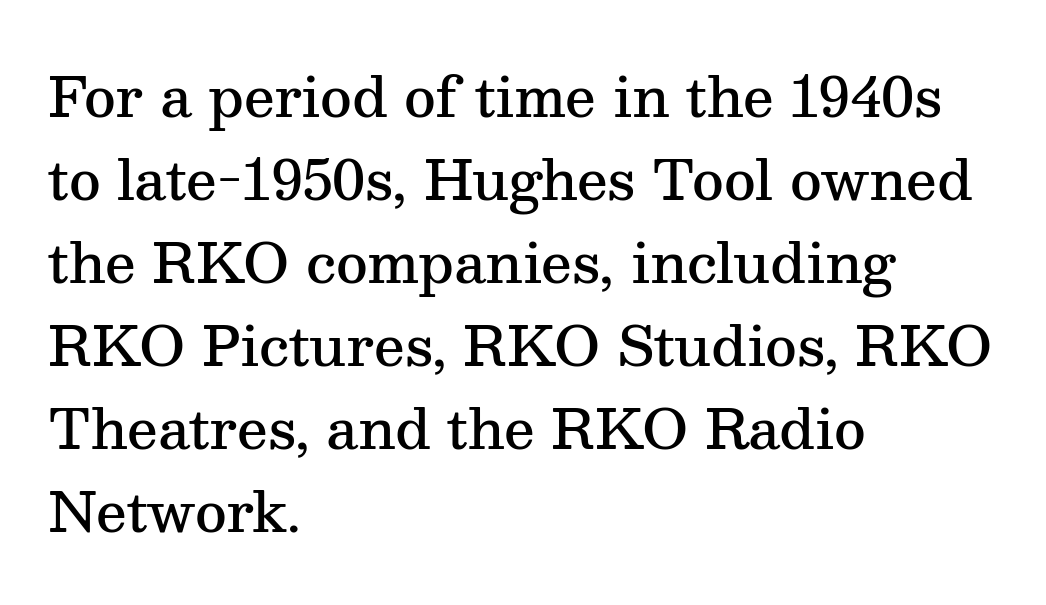
Is this a fixed-width face? No — the glyphs have proportional, varying widths. Students, observe: this is what conventionally led text looks like. The typography opts for an upright posture over an oblique one. Has an underline been added? It has not. The sample has been set in demibold, a notch under bold. The glyphs in this specimen are seriffed.
